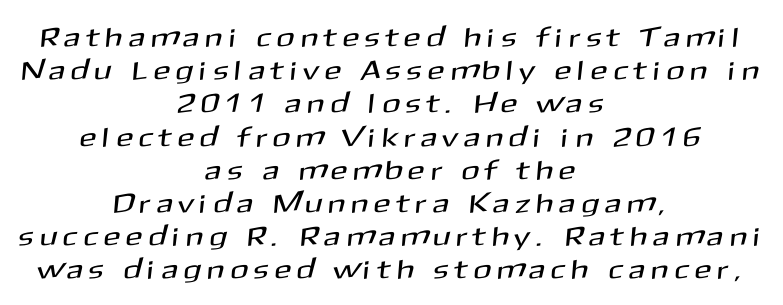
The strip under each line holds only bare page. Notice how the passage keeps no hard edge, just a central spine. You could only call the tracking loose — the letters float apart.
